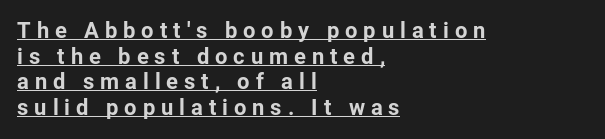
{"italic": "no", "bold": "yes", "underline": "yes", "align": "left", "line_spacing_ratio": 1.17, "letter_spacing": "wide", "letter_spacing_em": 0.27, "glyph_px": 22}
